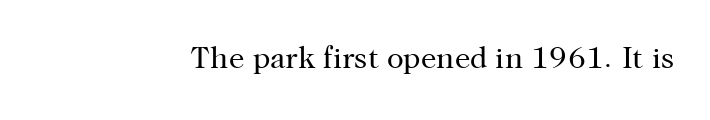
Bare-footed words on every line. Tracking here is standard; glyphs follow each other at the usual distance. Look at the bottom of the vertical strokes: they flare into serifs here. Is the type heavy? It reads as light-to-regular instead. Ascenders rise straight up at ninety degrees.
